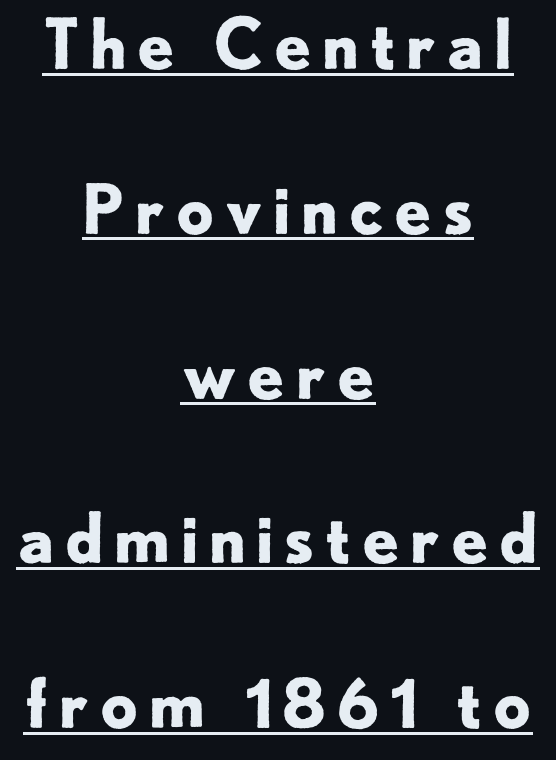
{"serif": "no", "italic": "no", "bold": "yes", "weight": "bold", "width": "normal", "stroke_contrast": "low", "x_height": "small", "monospaced": "no", "underline": "yes", "align": "center", "line_spacing": "loose", "line_spacing_ratio": 2.46, "glyph_px": 67}
